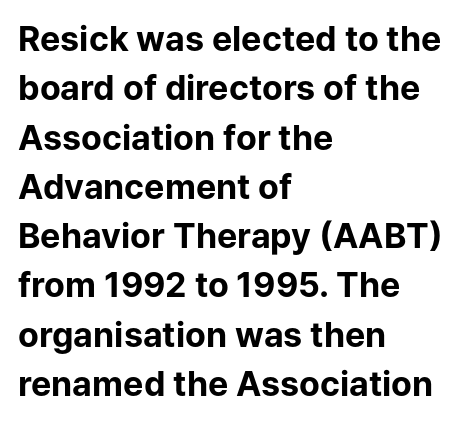
Q: Is the text bold? A: Yes.
Q: Is the text italic (slanted)? A: No, it is upright.
Q: Is the typeface a serif or a sans-serif typeface? A: Sans-serif.
Q: Is the text underlined? A: No.
Q: How is the paragraph aligned? A: Left-aligned.
Q: Is the spacing between letters normal or unusually wide? A: Normal.
Q: Is the spacing between lines tight, normal or loose? A: Normal.
Q: Width (condensed, normal, or wide)? A: Normal.
Q: Stroke contrast? A: Low.
Q: x-height? A: Medium.
Q: Monospaced? A: No.
